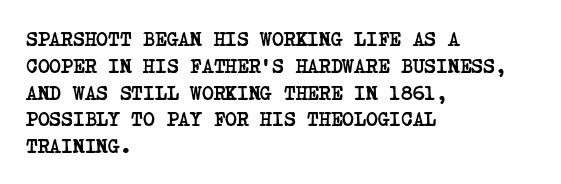
The string is rendered with underlining switched off. The passage is arranged the way most books set body copy — flush left. The passage shown stacks its lines at a standard gap. What stands out about the letter spacing? Nothing — it is the standard amount.
